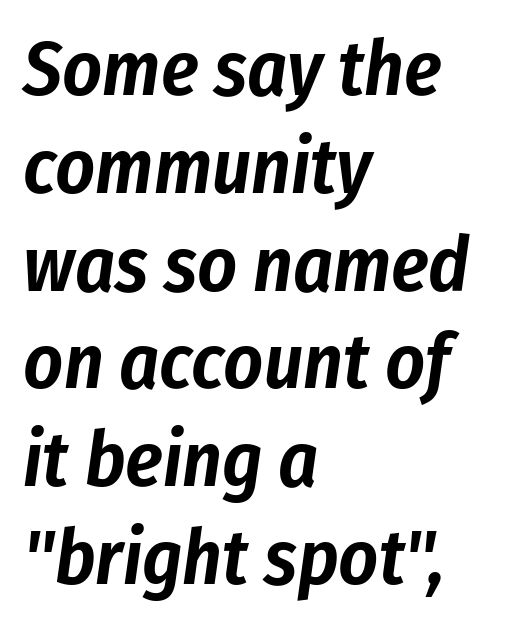
{"italic": "yes", "lean": "right", "slant_degrees": 8, "width": "condensed", "stroke_contrast": "low", "x_height": "medium", "monospaced": "no", "underline": "no", "align": "left", "line_spacing": "normal", "line_spacing_ratio": 1.27, "letter_spacing": "normal", "letter_spacing_em": 0.0, "glyph_px": 77}
